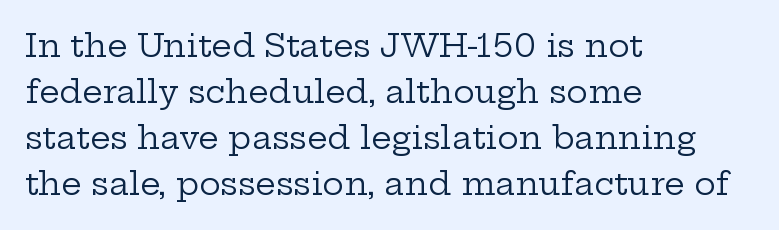
What kind of face is this? One with serifs. Any mark beneath the type? The region is blank. Here the designer chose a conventional face with non-uniform glyph widths. The letters stand upright; this is a roman face. The lines sit at an ordinary, default distance from one another.
